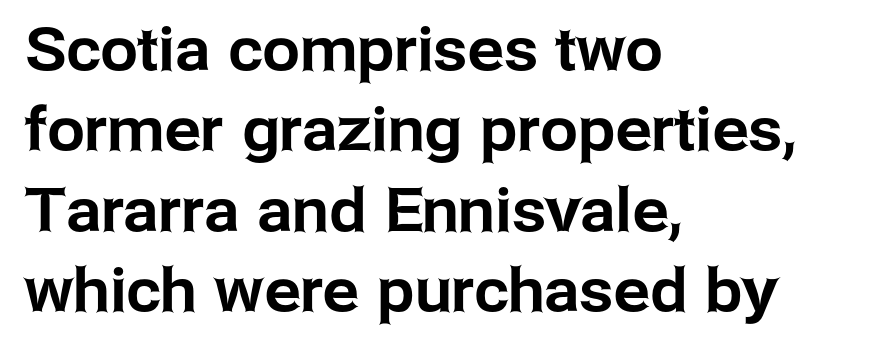
What kind of face is this? One without serifs — a sans. Just letters on the line, the space beneath them empty. The text block is weighted toward the left margin, trailing off unevenly rightward. Is this a fixed-width face? No — the glyphs have proportional, varying widths. Honestly, the row spacing looks completely unremarkable. Tracking here is standard; glyphs follow each other at the usual distance.
